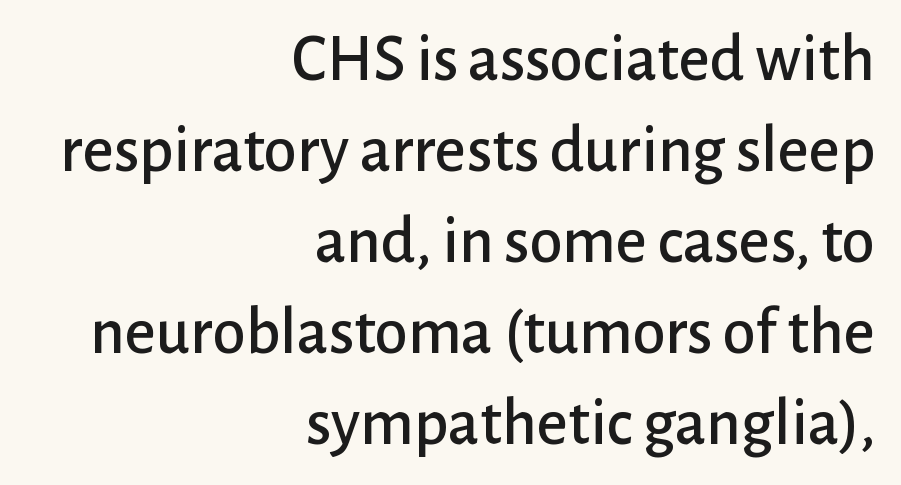
Q: Is the text italic (slanted)? A: No, it is upright.
Q: Is the typeface a serif or a sans-serif typeface? A: Sans-serif.
Q: Is the text underlined? A: No.
Q: How is the paragraph aligned? A: Right-aligned.
Q: Is the spacing between letters normal or unusually wide? A: Normal.
Q: Is the spacing between lines tight, normal or loose? A: Normal.
Q: Width (condensed, normal, or wide)? A: Normal.
Q: Stroke contrast? A: Low.
Q: x-height? A: Medium.
Q: Monospaced? A: No.
